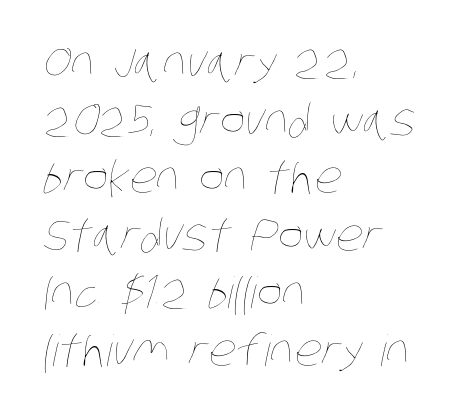
{"bold": "no", "weight": "thin", "width": "condensed", "stroke_contrast": "low", "x_height": "large", "monospaced": "no", "underline": "no", "align": "left", "line_spacing": "normal", "line_spacing_ratio": 1.34, "letter_spacing": "normal", "letter_spacing_em": 0.0, "glyph_px": 43}
